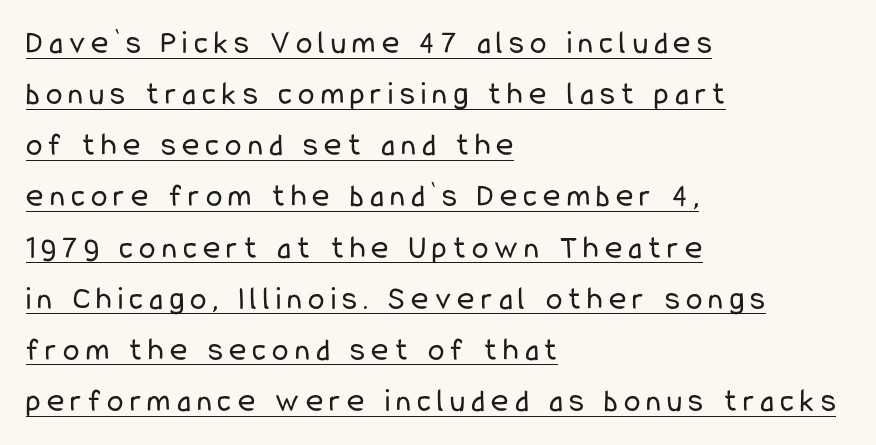
The image shows 33 px regular-weight, condensed sans-serif type, upright; set left-aligned, normal line spacing (1.55x), underlined; low stroke contrast and a medium x-height.
